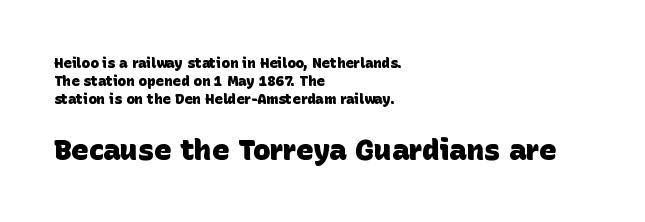
Weight check: bold — yes, fully. Plain, unruled lines of type. The letters carry no serifs — their stems end cleanly without finishing strokes. Whoever set this chose a conventional vertical rhythm.
